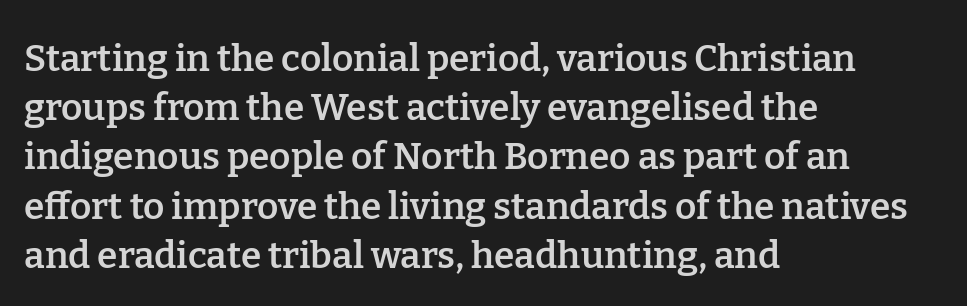
Compared with typical paragraphs, the rows here are spaced about the same. The passage shown is semibold, sitting just below true bold. Just letters on the line, the space beneath them empty. The type sits square on the baseline with zero lean. Spacing verdict: proportional, widths tailored to each character. Standard letterfit; no display-style spreading of the glyphs.
